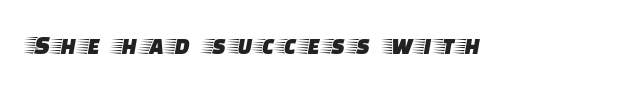
Q: Is the text italic (slanted)? A: Yes.
Q: Is the typeface a serif or a sans-serif typeface? A: Serif.
Q: Is the text underlined? A: No.
Q: Width (condensed, normal, or wide)? A: Wide.
Q: Stroke contrast? A: Low.
Q: x-height? A: Large.
Q: Monospaced? A: No.
